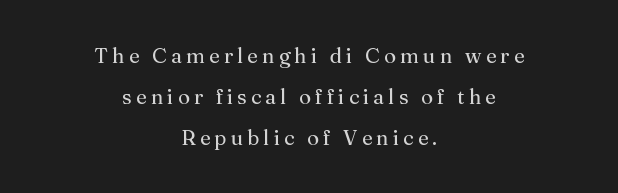
The image shows 21 px text type, upright; set centered, loose line spacing (1.95x), unusually wide letter spacing (+0.2 em), not underlined.
